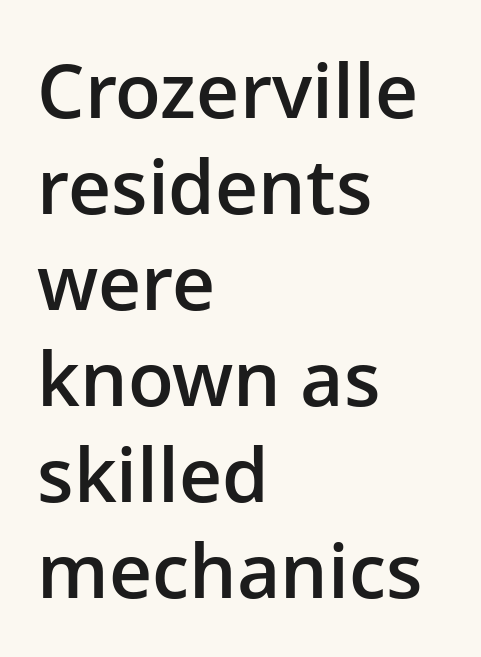
The image shows 75 px semibold sans-serif type, upright; set left-aligned, normal line spacing (1.28x), normal letter spacing, not underlined; low stroke contrast and a medium x-height.
